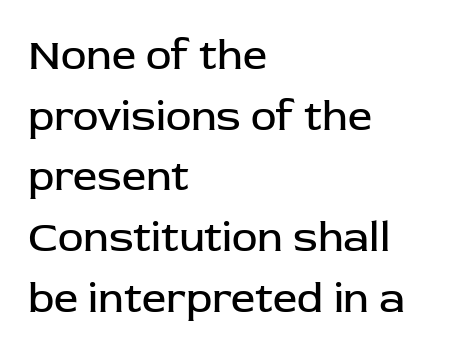
Q: Is the text bold? A: No.
Q: Is the text italic (slanted)? A: No, it is upright.
Q: Is the typeface a serif or a sans-serif typeface? A: Sans-serif.
Q: Is the text underlined? A: No.
Q: How is the paragraph aligned? A: Left-aligned.
Q: Is the spacing between letters normal or unusually wide? A: Normal.
Q: Is the spacing between lines tight, normal or loose? A: Normal.
Q: Width (condensed, normal, or wide)? A: Normal.
Q: Stroke contrast? A: Low.
Q: x-height? A: Medium.
Q: Monospaced? A: No.
